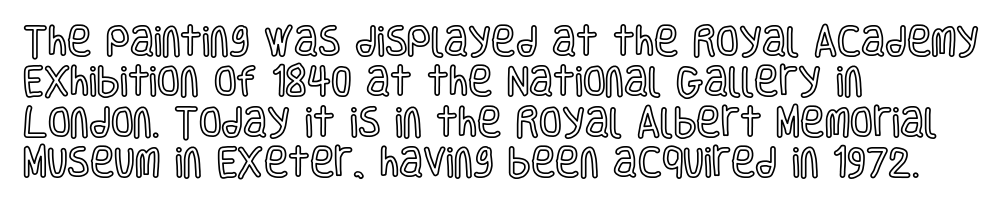
Here the designer chose a conventional face with non-uniform glyph widths. Quick note: not italic, upright. Line starts are locked; line ends wander. Nobody drew a line under any word here.
